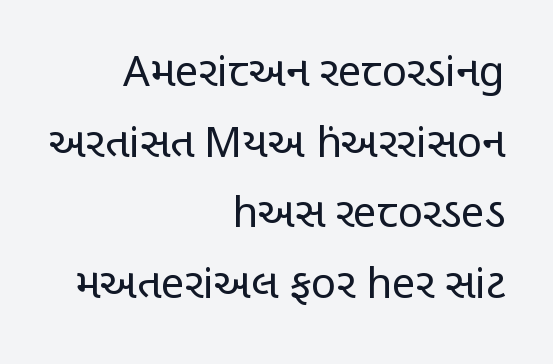
Classification — sans serif. Unmarked baselines from the first word to the last. The rows are spaced the way most documents space them. The strokes carry an ordinary text weight at most. Character widths vary here, with narrow letters taking less room than wide ones.
